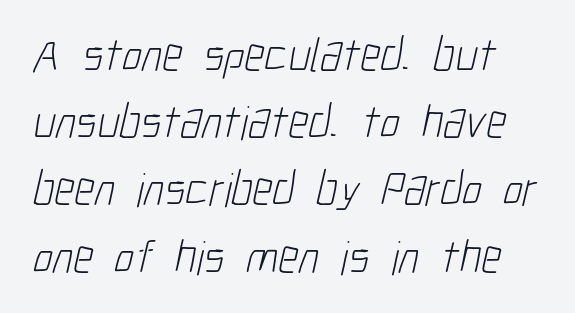
Has an underline been added? It has not. One glance says typical: line gaps are just what's usual. This sample has the flowing, uneven cadence of proportional lettering. Compared with typical body copy, the letter spacing here is the same. Nope, no serifs anywhere on these letters.
